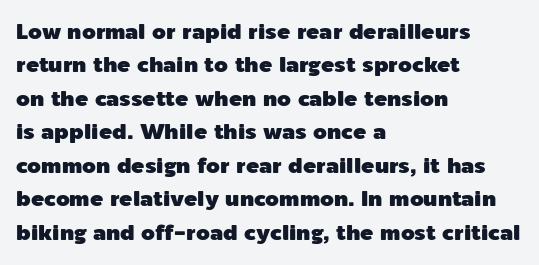
Q: Is the text italic (slanted)? A: No, it is upright.
Q: Is the text underlined? A: No.
Q: How is the paragraph aligned? A: Left-aligned.
Q: Is the spacing between letters normal or unusually wide? A: Normal.
Q: Is the spacing between lines tight, normal or loose? A: Normal.
